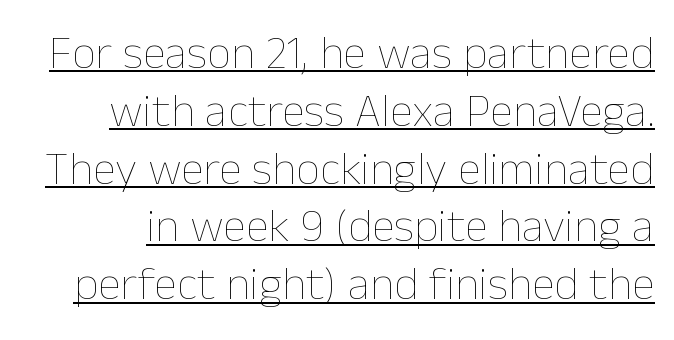
{"italic": "no", "bold": "no", "weight": "thin", "width": "normal", "stroke_contrast": "low", "x_height": "medium", "monospaced": "no", "underline": "yes", "line_spacing_ratio": 1.23, "letter_spacing": "normal", "letter_spacing_em": 0.0, "glyph_px": 47}
